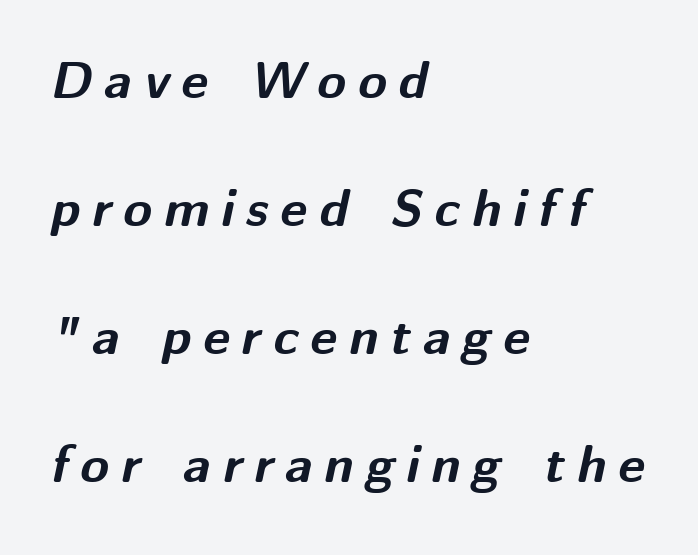
This rendering features lettering with no underline. Proportional: the letters do not fall into vertical columns. The lines are spread far apart with generous leading. Compared with an ordinary text face, these strokes are far heavier — a full bold. The line texture is sparse and dotted thanks to wide tracking.
